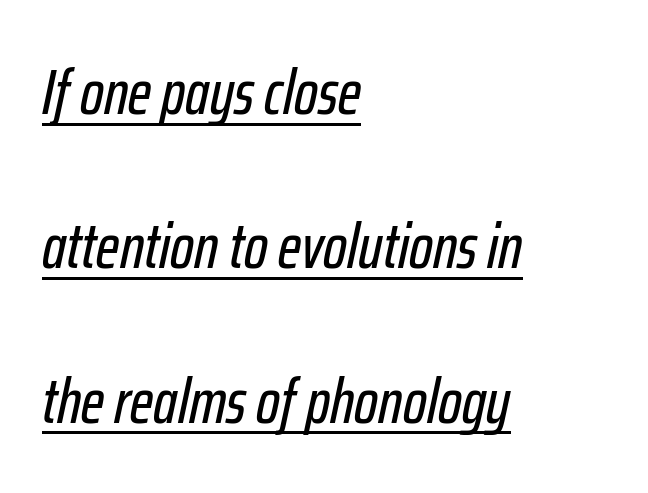
The image shows 63 px condensed type, italic (leaning right); set left-aligned, loose line spacing (2.45x), normal letter spacing, underlined; low stroke contrast and a medium x-height.
